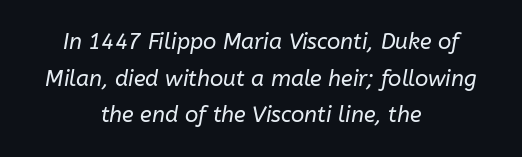
Q: Is the text bold? A: No.
Q: Is the text italic (slanted)? A: Yes, it leans right by about 10 degrees.
Q: Is the text underlined? A: No.
Q: How is the paragraph aligned? A: Centered.
Q: Is the spacing between letters normal or unusually wide? A: Normal.
Q: Is the spacing between lines tight, normal or loose? A: Normal.
